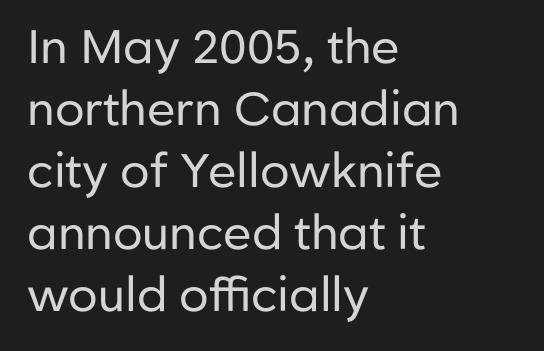
The image shows 47 px regular-weight sans-serif type, upright; set left-aligned, normal line spacing (1.32x), normal letter spacing, not underlined; low stroke contrast and a medium x-height.
